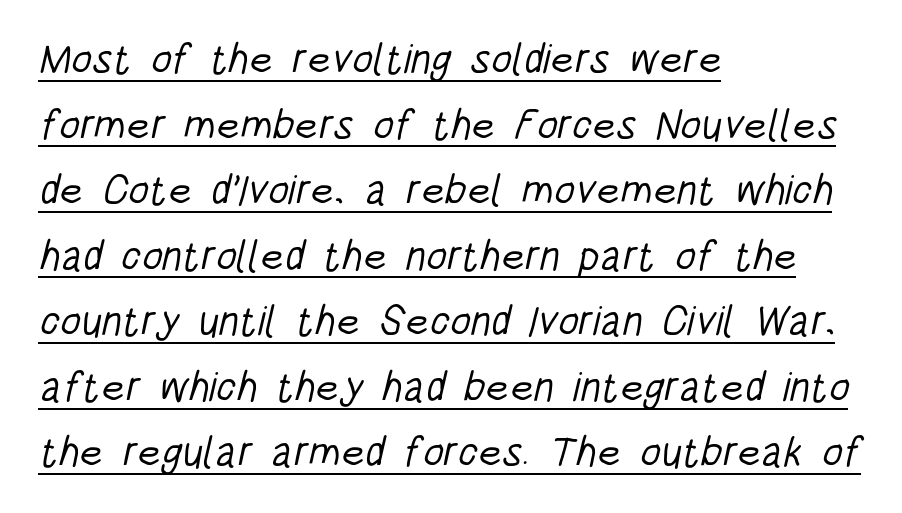
The image shows 42 px light, condensed sans-serif type; set left-aligned, normal line spacing (1.56x), normal letter spacing, underlined; low stroke contrast and a large x-height.
